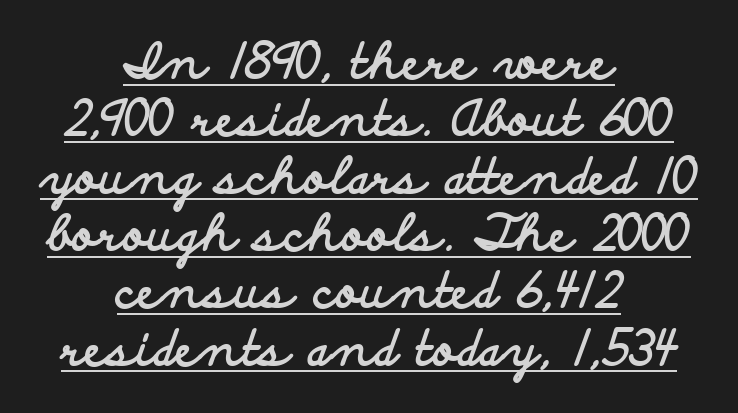
The image shows 49 px bold, wide sans-serif type; set centered, line spacing 1.17x, normal letter spacing, underlined; low stroke contrast and a small x-height.
